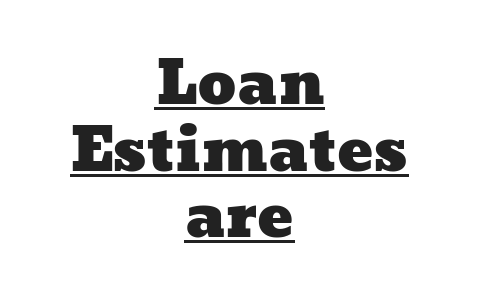
The letters sit at their default tracking, neither squeezed nor spread. Students, observe: this is what under-led, compact text looks like. This sample is center-justified, so both line endings float freely. Is this a fixed-width face? No — the glyphs have proportional, varying widths.
